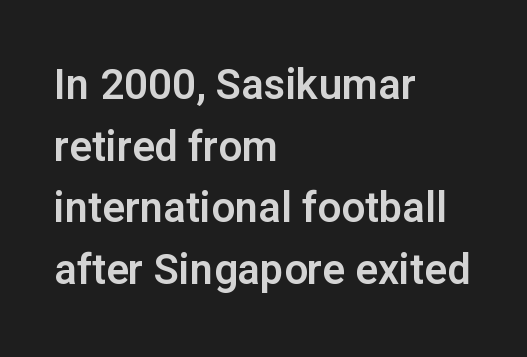
{"serif": "no", "italic": "no", "width": "normal", "stroke_contrast": "low", "x_height": "medium", "monospaced": "no", "underline": "no", "align": "left", "line_spacing": "normal", "line_spacing_ratio": 1.47, "letter_spacing": "normal", "letter_spacing_em": 0.0, "glyph_px": 42}
